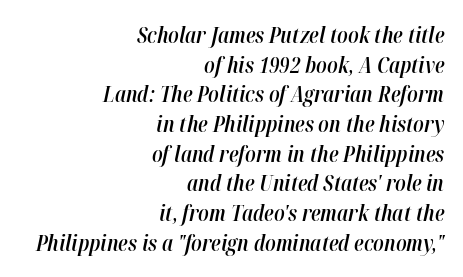
{"italic": "yes", "lean": "right", "slant_degrees": 12, "bold": "semi", "underline": "no", "align": "right", "line_spacing": "normal", "line_spacing_ratio": 1.35, "letter_spacing": "normal", "letter_spacing_em": 0.0, "glyph_px": 22}
